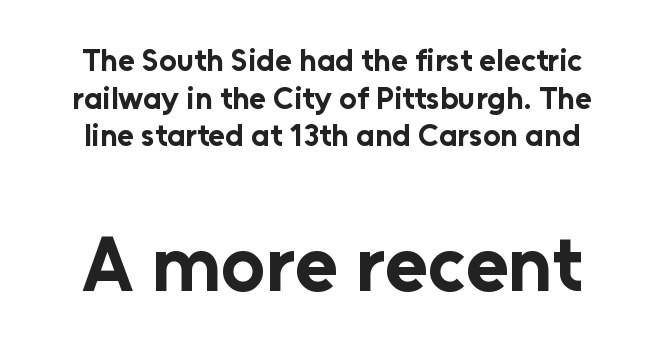
Q: Is the text bold? A: Yes.
Q: Is the text italic (slanted)? A: No, it is upright.
Q: Is the typeface a serif or a sans-serif typeface? A: Sans-serif.
Q: Is the text underlined? A: No.
Q: Is the spacing between letters normal or unusually wide? A: Normal.
Q: Which block of text is set in a larger size, the first (top) or the second (bottom)? A: The second (bottom) one.
Q: Width (condensed, normal, or wide)? A: Normal.
Q: Stroke contrast? A: Low.
Q: x-height? A: Medium.
Q: Monospaced? A: No.
